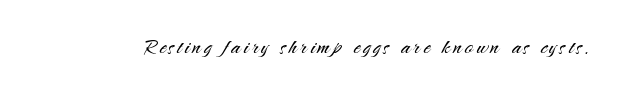
The image shows 27 px text type; set not underlined.
